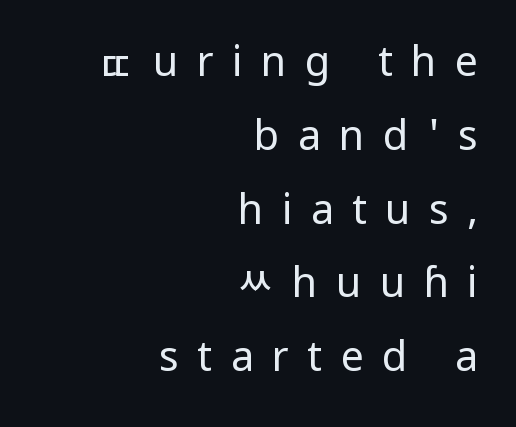
{"serif": "no", "italic": "no", "bold": "no", "weight": "regular", "width": "condensed", "stroke_contrast": "low", "x_height": "large", "monospaced": "no", "underline": "no", "align": "right", "line_spacing_ratio": 1.8, "letter_spacing": "wide", "letter_spacing_em": 0.45, "glyph_px": 41}
